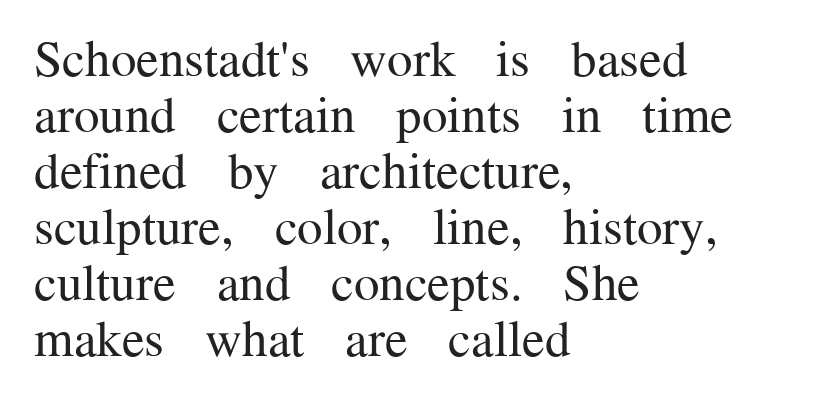
{"serif": "yes", "italic": "no", "bold": "no", "weight": "regular", "width": "normal", "stroke_contrast": "medium", "x_height": "medium", "monospaced": "no", "underline": "no", "align": "left", "line_spacing": "tight", "line_spacing_ratio": 1.1, "letter_spacing": "normal", "letter_spacing_em": 0.0, "glyph_px": 51}
